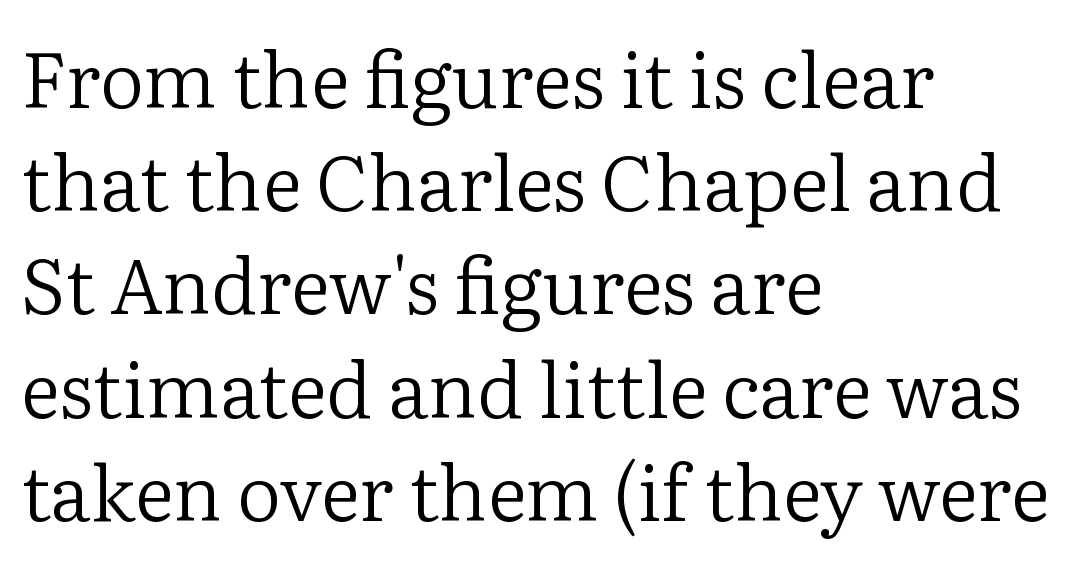
{"serif": "yes", "italic": "no", "bold": "no", "weight": "regular", "width": "normal", "stroke_contrast": "low", "x_height": "medium", "monospaced": "no", "underline": "no", "align": "left", "line_spacing": "normal", "line_spacing_ratio": 1.34, "letter_spacing": "normal", "letter_spacing_em": 0.0, "glyph_px": 77}
